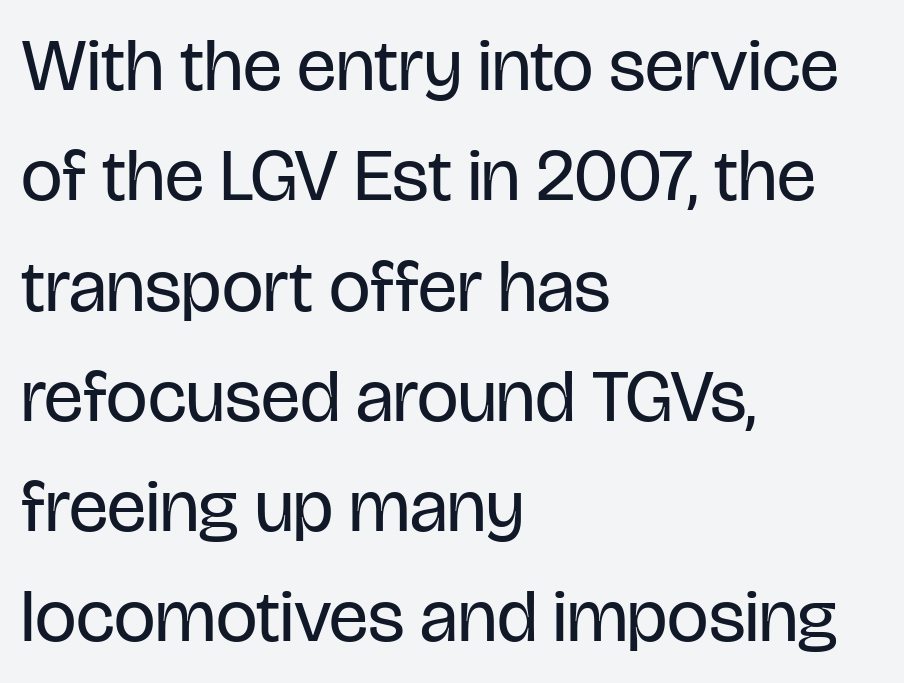
{"serif": "no", "italic": "no", "bold": "no", "weight": "regular", "width": "condensed", "stroke_contrast": "low", "x_height": "large", "monospaced": "no", "underline": "no", "align": "left", "line_spacing": "normal", "line_spacing_ratio": 1.49, "letter_spacing": "normal", "letter_spacing_em": 0.0, "glyph_px": 74}
